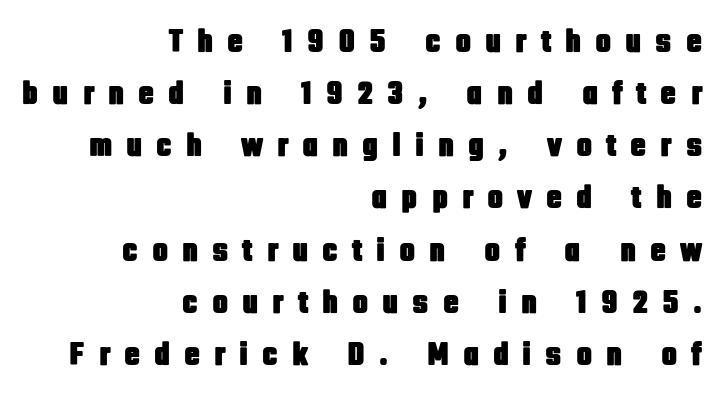
{"serif": "no", "italic": "no", "width": "condensed", "stroke_contrast": "low", "x_height": "large", "monospaced": "no", "underline": "no", "align": "right", "line_spacing": "normal", "line_spacing_ratio": 1.58, "letter_spacing": "wide", "letter_spacing_em": 0.42, "glyph_px": 33}
